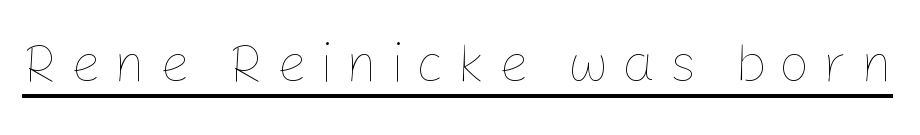
Q: Is the text bold? A: No.
Q: Is the text italic (slanted)? A: No, it is upright.
Q: Is the text underlined? A: Yes.
Q: Is the spacing between letters normal or unusually wide? A: Unusually wide.
Q: Width (condensed, normal, or wide)? A: Normal.
Q: Stroke contrast? A: Low.
Q: x-height? A: Medium.
Q: Monospaced? A: No.
